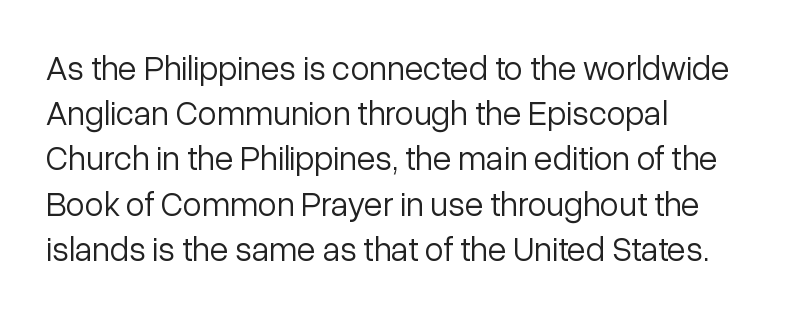
{"serif": "no", "italic": "no", "bold": "no", "weight": "light", "width": "normal", "stroke_contrast": "low", "x_height": "medium", "monospaced": "no", "underline": "no", "align": "left", "line_spacing": "normal", "line_spacing_ratio": 1.33, "letter_spacing": "normal", "letter_spacing_em": 0.0, "glyph_px": 34}
